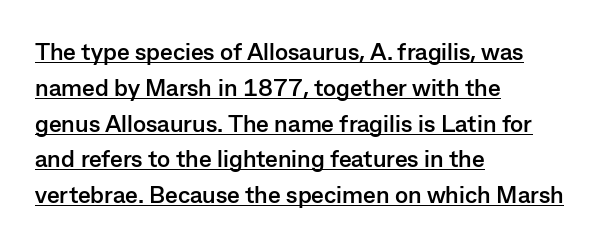
This rendering uses left alignment, leaving the right contour irregular. Thick stems and heavy bowls — unmistakably bold. The leading is moderate, giving the passage an even texture. Posture: straight, roman, zero tilt.
